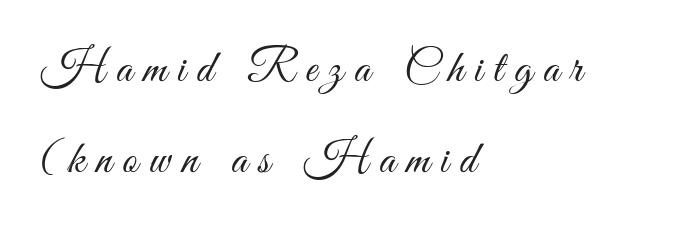
A typesetter would call this proportional, since set widths differ per character. The font is comparable to plain body text, perhaps lighter. Whoever set this chose breathing room over compactness in the vertical rhythm.
